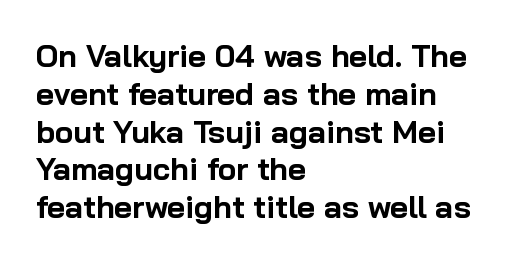
The image shows 31 px bold sans-serif type, upright; set left-aligned, line spacing 1.22x, normal letter spacing, not underlined; low stroke contrast and a medium x-height.
